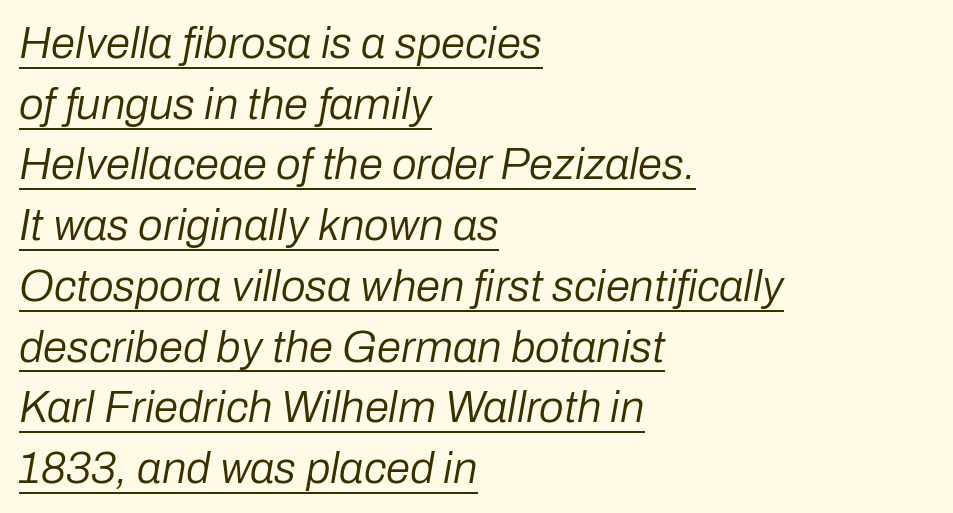
The image shows 44 px regular-weight type, italic (leaning right); set left-aligned, normal line spacing (1.38x), normal letter spacing, underlined; low stroke contrast and a medium x-height.
